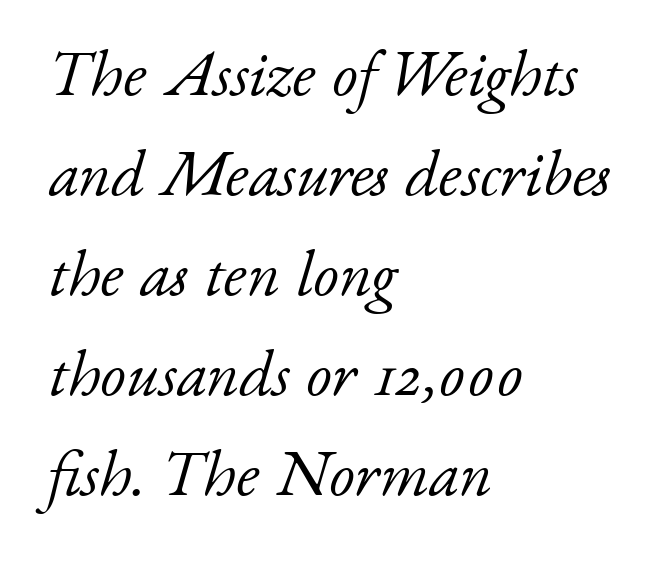
{"serif": "yes", "italic": "yes", "lean": "right", "slant_degrees": 17, "bold": "no", "weight": "light", "width": "normal", "stroke_contrast": "low", "x_height": "small", "monospaced": "no", "underline": "no", "align": "left", "line_spacing": "normal", "line_spacing_ratio": 1.54, "letter_spacing": "normal", "letter_spacing_em": 0.0, "glyph_px": 65}
